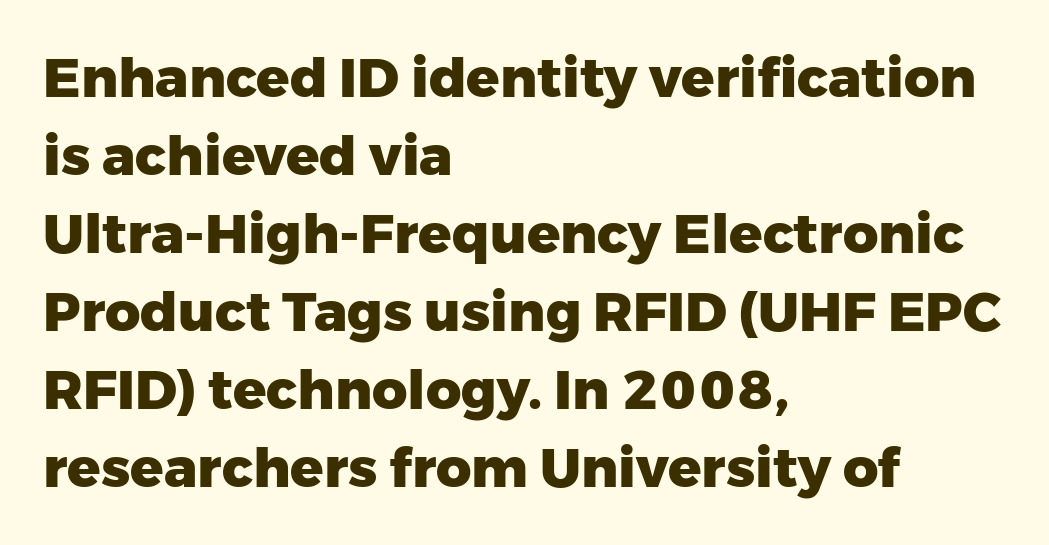
Q: Is the text bold? A: Yes.
Q: Is the text italic (slanted)? A: No, it is upright.
Q: Is the typeface a serif or a sans-serif typeface? A: Sans-serif.
Q: Is the text underlined? A: No.
Q: How is the paragraph aligned? A: Left-aligned.
Q: Is the spacing between letters normal or unusually wide? A: Normal.
Q: Is the spacing between lines tight, normal or loose? A: Normal.
Q: Width (condensed, normal, or wide)? A: Normal.
Q: Stroke contrast? A: Low.
Q: x-height? A: Medium.
Q: Monospaced? A: No.
